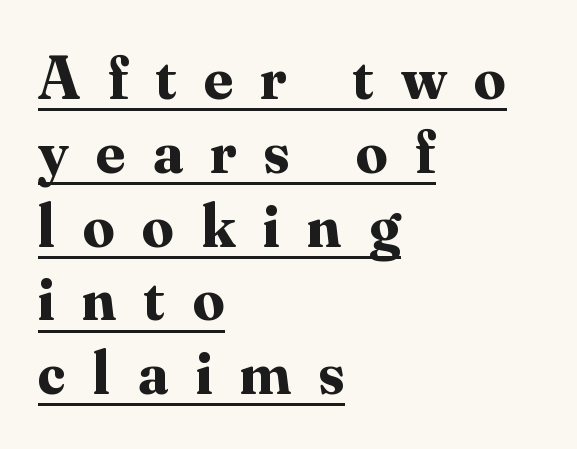
In terms of posture, this sample is upright. Strokes here are thick enough to call this a true bold. The lines in this sample share a left origin and differ only in where they stop. Here the glyphs are tracked loosely, breaking word shapes into spaced letters. The passage shown is typeset with a serif family.
